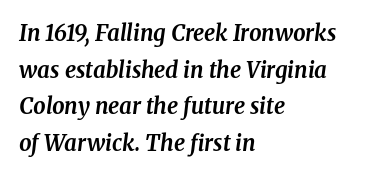
{"italic": "yes", "lean": "right", "slant_degrees": 8, "bold": "yes", "underline": "no", "align": "left", "line_spacing": "normal", "line_spacing_ratio": 1.67, "letter_spacing": "normal", "letter_spacing_em": 0.0, "glyph_px": 22}
